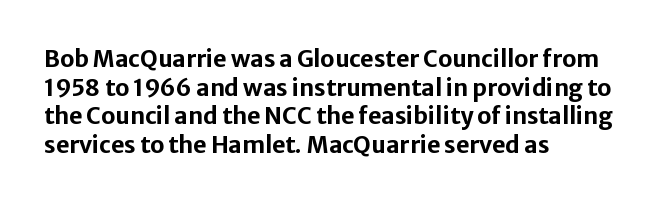
The image shows 23 px bold type, upright; set left-aligned, line spacing 1.24x, normal letter spacing, not underlined.
